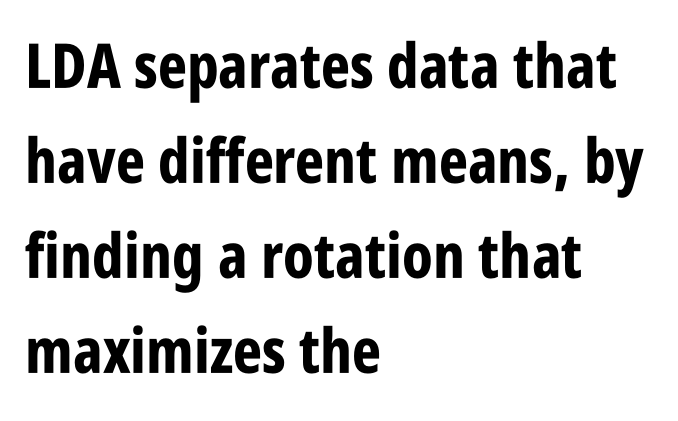
{"serif": "no", "italic": "no", "bold": "yes", "weight": "bold", "width": "condensed", "stroke_contrast": "low", "x_height": "large", "monospaced": "no", "underline": "no", "align": "left", "line_spacing": "normal", "line_spacing_ratio": 1.53, "letter_spacing": "normal", "letter_spacing_em": 0.0, "glyph_px": 62}
